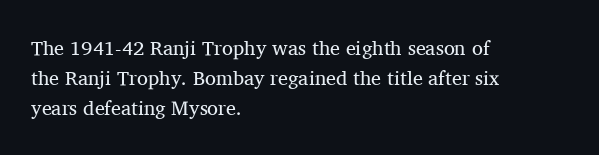
{"italic": "no", "bold": "no", "underline": "no", "align": "left", "line_spacing": "normal", "line_spacing_ratio": 1.49, "letter_spacing": "normal", "letter_spacing_em": 0.0, "glyph_px": 20}
